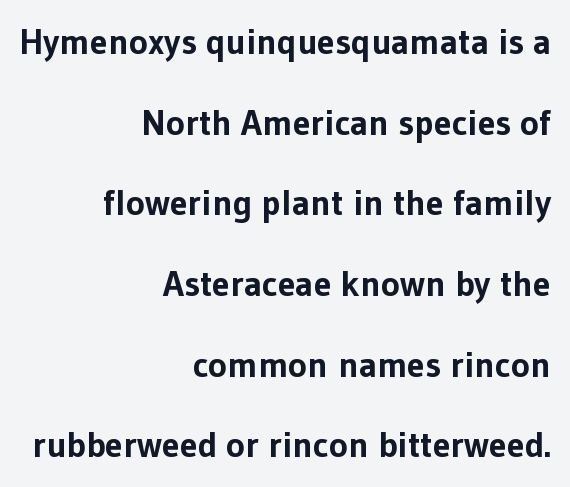
Tall strokes in this sample are plumb rather than angled. To sum up the face: it is a sans, with no serifs. Each letter keeps its own natural width here, so spacing adapts to shape. Interline gaps are noticeably wide in this sample. A typesetter would call this zero additional tracking. Horizontal alignment here is rightward, an uncommon choice for prose.
